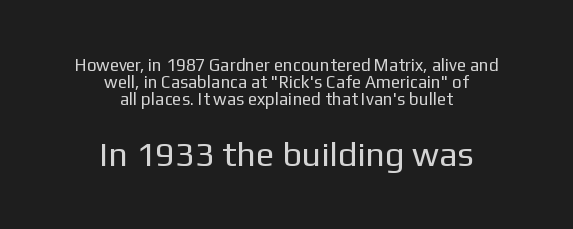
Q: Is the text bold? A: No.
Q: Is the text italic (slanted)? A: No, it is upright.
Q: Is the typeface a serif or a sans-serif typeface? A: Sans-serif.
Q: Is the text underlined? A: No.
Q: How is the paragraph aligned? A: Centered.
Q: Is the spacing between letters normal or unusually wide? A: Normal.
Q: Is the spacing between lines tight, normal or loose? A: Tight.
Q: Which block of text is set in a larger size, the first (top) or the second (bottom)? A: The second (bottom) one.
Q: Width (condensed, normal, or wide)? A: Normal.
Q: Stroke contrast? A: Low.
Q: x-height? A: Medium.
Q: Monospaced? A: No.
